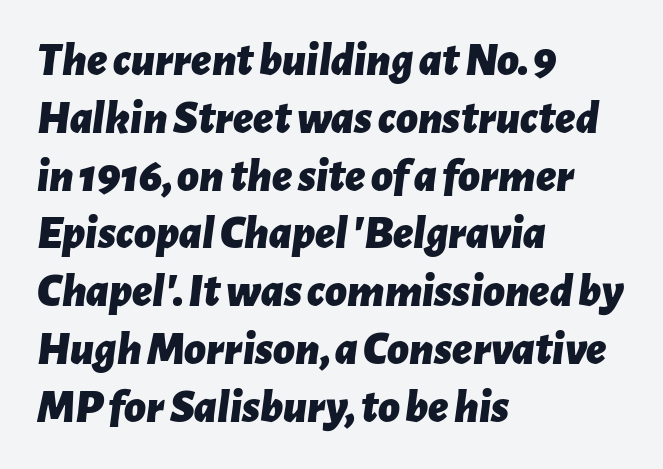
The image shows 47 px bold type, italic (leaning right); set left-aligned, line spacing 1.23x, normal letter spacing, not underlined; low stroke contrast and a medium x-height.
